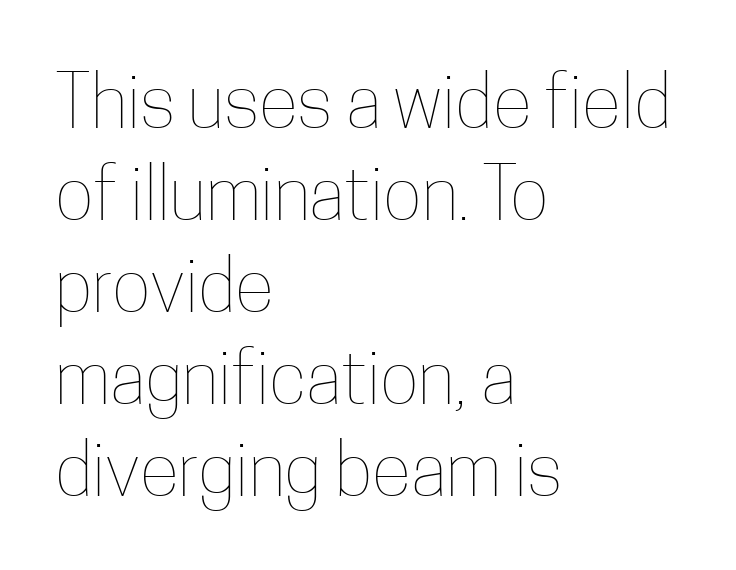
{"italic": "no", "bold": "no", "weight": "thin", "width": "condensed", "stroke_contrast": "low", "x_height": "medium", "monospaced": "no", "underline": "no", "align": "left", "line_spacing": "normal", "line_spacing_ratio": 1.26, "letter_spacing": "normal", "letter_spacing_em": 0.0, "glyph_px": 73}
